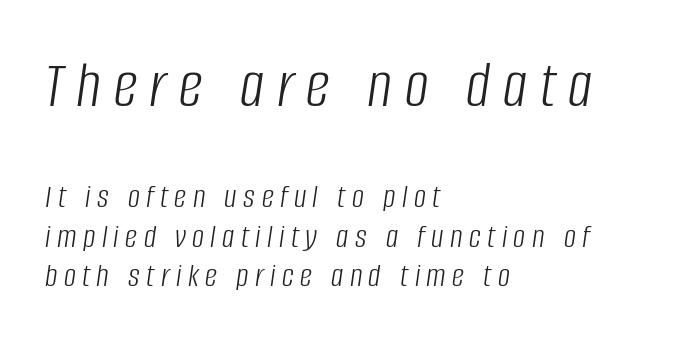
{"italic": "yes", "lean": "right", "slant_degrees": 8, "bold": "no", "weight": "light", "width": "condensed", "stroke_contrast": "low", "x_height": "large", "monospaced": "no", "underline": "no", "align": "left", "line_spacing_ratio": 1.16, "larger_block": "first", "size_ratio": 1.97, "glyph_px": 67}
